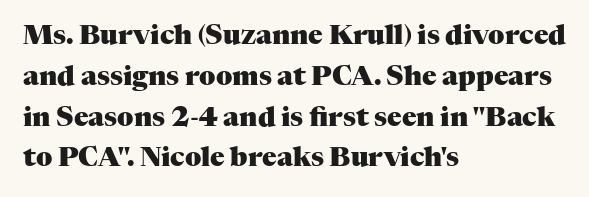
Q: Is the text bold? A: Yes.
Q: Is the text italic (slanted)? A: No, it is upright.
Q: Is the text underlined? A: No.
Q: How is the paragraph aligned? A: Left-aligned.
Q: Is the spacing between letters normal or unusually wide? A: Normal.
Q: Is the spacing between lines tight, normal or loose? A: Normal.
